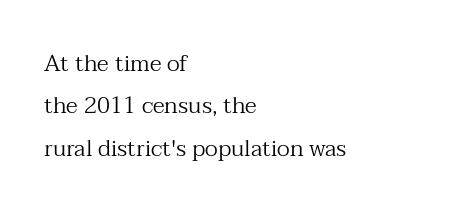
Alignment: flush left. The typesetting does not lean heavy: it is not bold. Quick note: not italic, upright. The string is rendered with underlining switched off. Students, note that the glyphs here touch the page at normal intervals.
